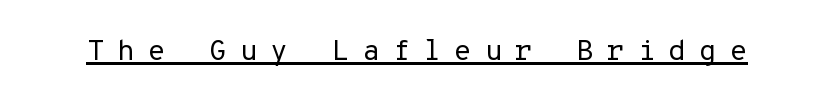
The image shows 29 px regular-weight sans-serif type, upright; set unusually wide letter spacing (+0.44 em), underlined; low stroke contrast and a medium x-height.
